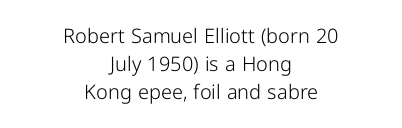
{"italic": "no", "bold": "no", "underline": "no", "align": "center", "line_spacing": "normal", "line_spacing_ratio": 1.41, "letter_spacing": "normal", "letter_spacing_em": 0.0, "glyph_px": 20}
